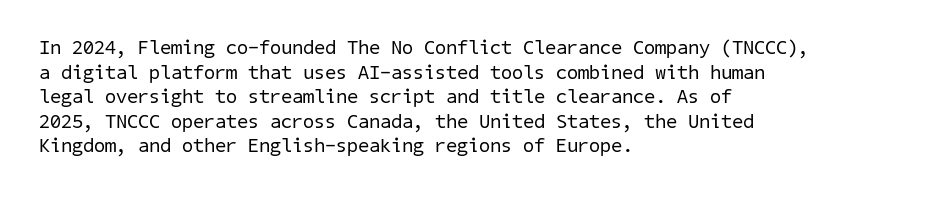
Q: Is the text bold? A: No.
Q: Is the text underlined? A: No.
Q: How is the paragraph aligned? A: Left-aligned.
Q: Is the spacing between letters normal or unusually wide? A: Normal.
